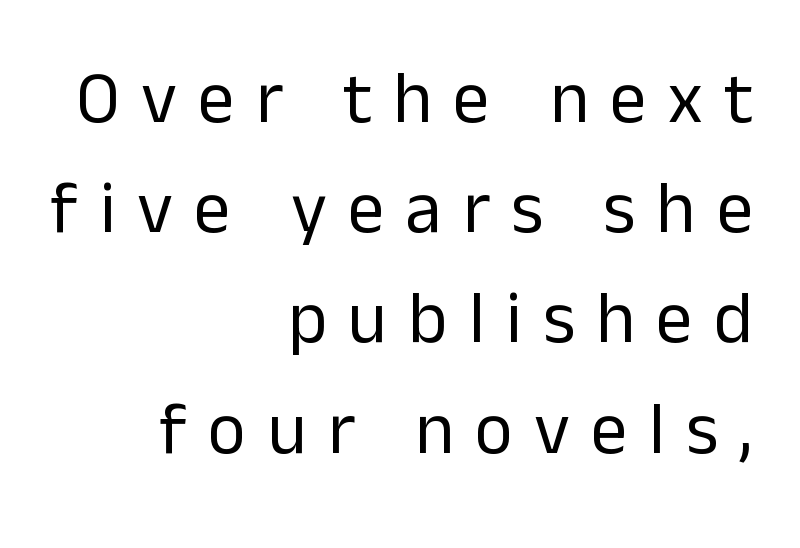
Q: Is the text bold? A: No.
Q: Is the text italic (slanted)? A: No, it is upright.
Q: Is the typeface a serif or a sans-serif typeface? A: Sans-serif.
Q: Is the text underlined? A: No.
Q: How is the paragraph aligned? A: Right-aligned.
Q: Is the spacing between letters normal or unusually wide? A: Unusually wide.
Q: Is the spacing between lines tight, normal or loose? A: Normal.
Q: Width (condensed, normal, or wide)? A: Normal.
Q: Stroke contrast? A: Low.
Q: x-height? A: Medium.
Q: Monospaced? A: No.
